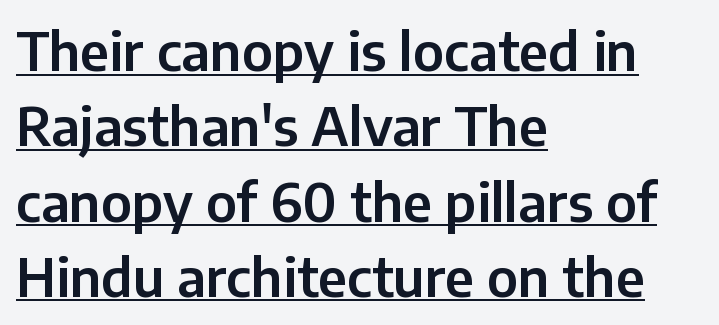
Q: Is the text italic (slanted)? A: No, it is upright.
Q: Is the typeface a serif or a sans-serif typeface? A: Sans-serif.
Q: Is the text underlined? A: Yes.
Q: How is the paragraph aligned? A: Left-aligned.
Q: Is the spacing between letters normal or unusually wide? A: Normal.
Q: Is the spacing between lines tight, normal or loose? A: Normal.
Q: Width (condensed, normal, or wide)? A: Normal.
Q: Stroke contrast? A: Low.
Q: x-height? A: Medium.
Q: Monospaced? A: No.
